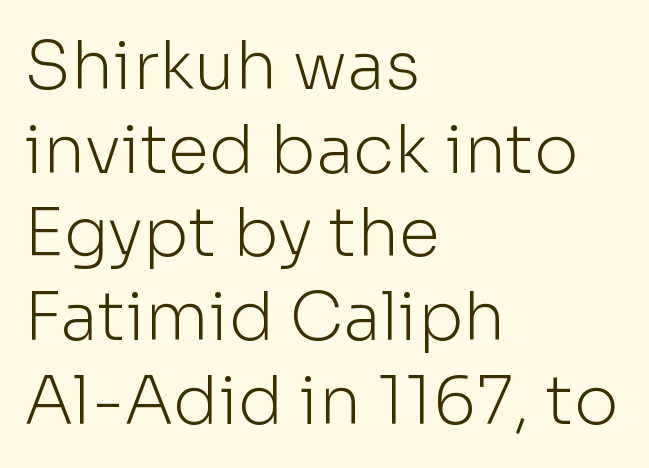
{"serif": "no", "italic": "no", "bold": "no", "weight": "light", "width": "normal", "stroke_contrast": "low", "x_height": "medium", "monospaced": "no", "underline": "no", "align": "left", "line_spacing": "normal", "line_spacing_ratio": 1.25, "letter_spacing": "normal", "letter_spacing_em": 0.0, "glyph_px": 67}
